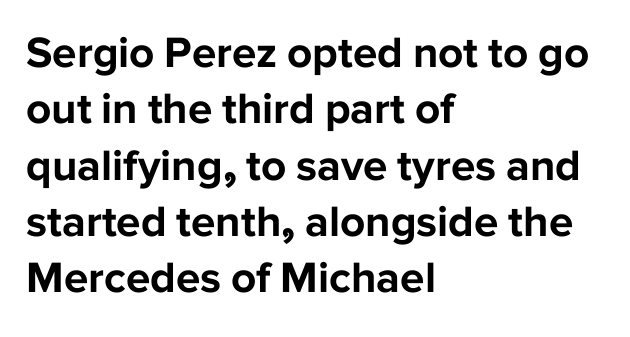
{"serif": "no", "italic": "no", "bold": "yes", "weight": "bold", "width": "normal", "stroke_contrast": "low", "x_height": "medium", "monospaced": "no", "underline": "no", "align": "left", "line_spacing": "normal", "line_spacing_ratio": 1.28, "letter_spacing": "normal", "letter_spacing_em": 0.0, "glyph_px": 44}
